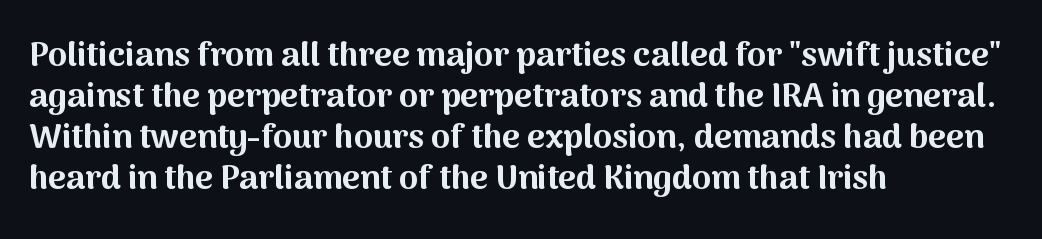
Q: Is the text bold? A: Yes.
Q: Is the text italic (slanted)? A: No, it is upright.
Q: Is the typeface a serif or a sans-serif typeface? A: Sans-serif.
Q: Is the text underlined? A: No.
Q: How is the paragraph aligned? A: Left-aligned.
Q: Is the spacing between letters normal or unusually wide? A: Normal.
Q: Width (condensed, normal, or wide)? A: Normal.
Q: Stroke contrast? A: Medium.
Q: x-height? A: Medium.
Q: Monospaced? A: No.
